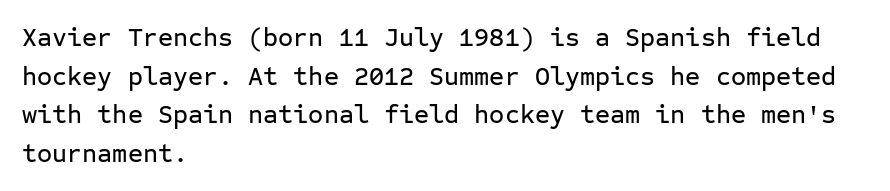
If you measured baseline to baseline, you'd find a middling distance. The line texture is even and compact thanks to regular tracking. Descender tails drop into unmarked territory. Posture: upright roman. Horizontally, the lines are justified to the leading edge only.
